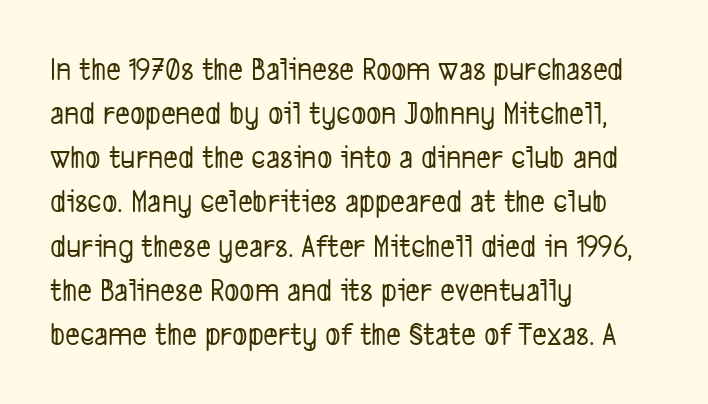
The image shows 32 px condensed sans-serif type; set left-aligned, normal line spacing (1.38x), normal letter spacing, not underlined; low stroke contrast and a medium x-height.
